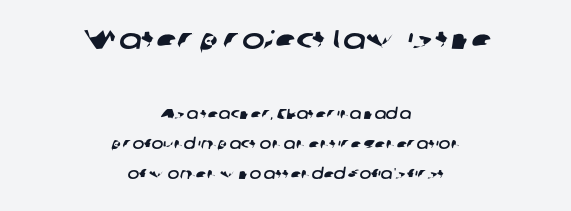
The rendering positions every line midway between the sides. Here the first block reads like a headline and the second like body copy. Airy leading. The space beneath each line is pristine and unruled. Here the glyphs are tracked normally, forming tight word shapes.
